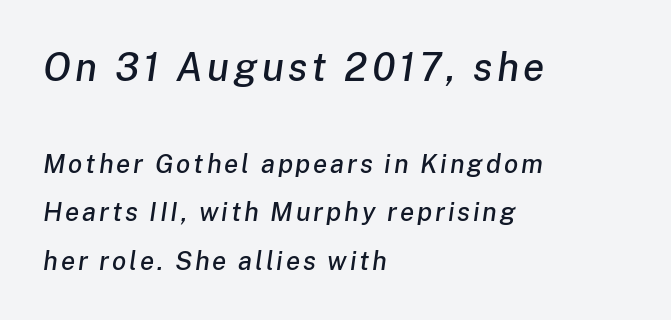
The face used here is proportionally spaced, like ordinary book or web type. Style check: oblique. Each row of text sits above clean, open space. These lines are set flush left with a ragged right edge. In this sample the first text group is rendered at the bigger scale.
